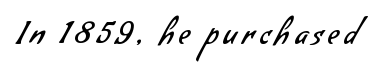
{"serif": "no", "bold": "no", "weight": "regular", "width": "normal", "stroke_contrast": "low", "x_height": "small", "monospaced": "no", "underline": "no", "glyph_px": 30}
